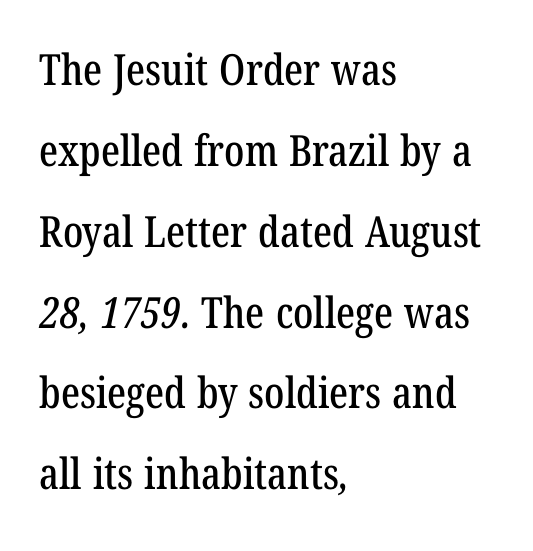
The image shows 43 px condensed serif type; set left-aligned, line spacing 1.88x, normal letter spacing, not underlined; low stroke contrast and a medium x-height.
